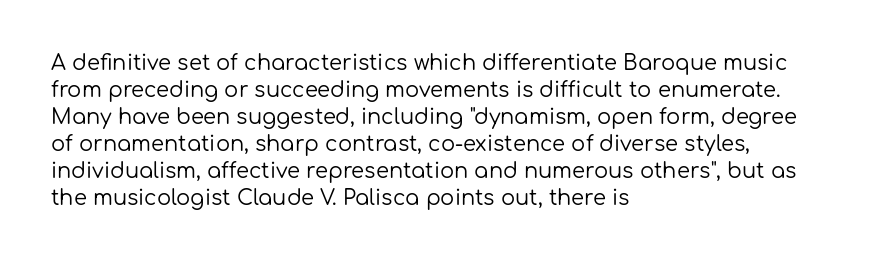
The image shows 21 px text type, upright; set left-aligned, normal line spacing (1.29x), normal letter spacing, not underlined.
